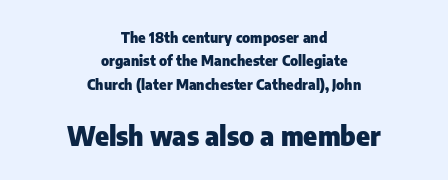
Q: Is the text bold? A: Yes.
Q: Is the text italic (slanted)? A: No, it is upright.
Q: Is the text underlined? A: No.
Q: How is the paragraph aligned? A: Centered.
Q: Is the spacing between letters normal or unusually wide? A: Normal.
Q: Is the spacing between lines tight, normal or loose? A: Normal.
Q: Which block of text is set in a larger size, the first (top) or the second (bottom)? A: The second (bottom) one.
